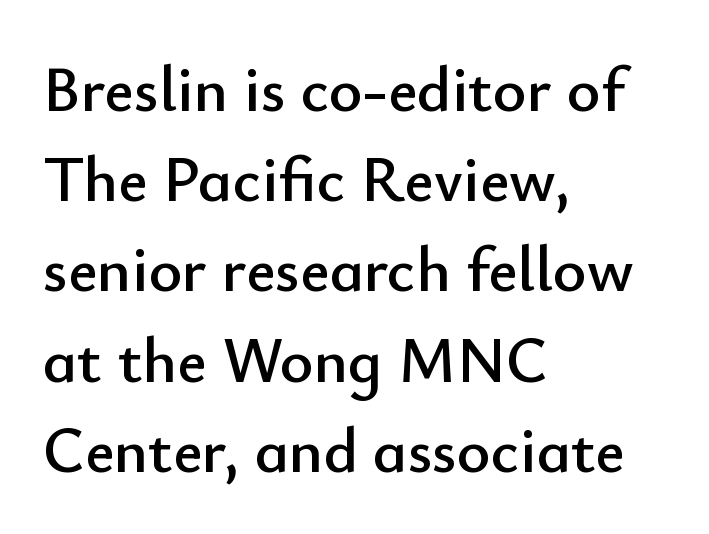
Q: Is the text italic (slanted)? A: No, it is upright.
Q: Is the typeface a serif or a sans-serif typeface? A: Sans-serif.
Q: Is the text underlined? A: No.
Q: How is the paragraph aligned? A: Left-aligned.
Q: Is the spacing between letters normal or unusually wide? A: Normal.
Q: Is the spacing between lines tight, normal or loose? A: Normal.
Q: Width (condensed, normal, or wide)? A: Normal.
Q: Stroke contrast? A: Low.
Q: x-height? A: Small.
Q: Monospaced? A: No.
